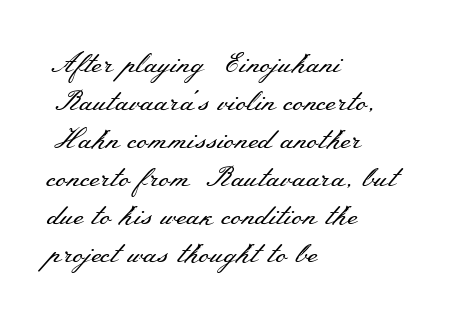
Q: Is the text bold? A: No.
Q: Is the text italic (slanted)? A: Yes.
Q: Is the typeface a serif or a sans-serif typeface? A: Serif.
Q: Is the text underlined? A: No.
Q: How is the paragraph aligned? A: Left-aligned.
Q: Is the spacing between letters normal or unusually wide? A: Normal.
Q: Is the spacing between lines tight, normal or loose? A: Normal.
Q: Width (condensed, normal, or wide)? A: Wide.
Q: Stroke contrast? A: Medium.
Q: x-height? A: Small.
Q: Monospaced? A: No.
